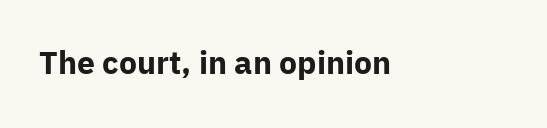
{"serif": "no", "italic": "no", "bold": "yes", "weight": "bold", "width": "normal", "stroke_contrast": "low", "x_height": "medium", "monospaced": "no", "underline": "no", "letter_spacing": "normal", "letter_spacing_em": 0.0, "glyph_px": 32}
